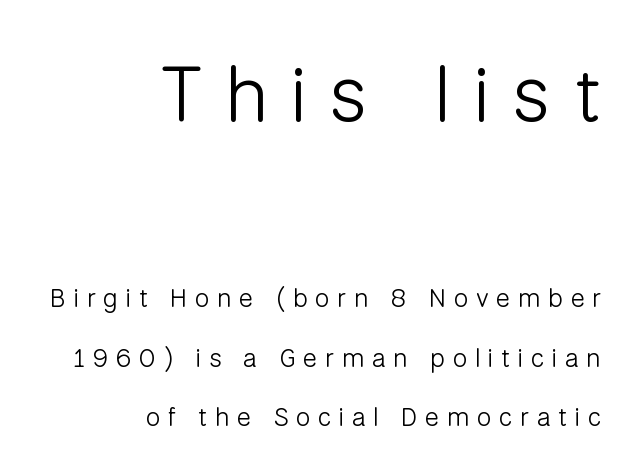
Q: Is the text bold? A: No.
Q: Is the text italic (slanted)? A: No, it is upright.
Q: Is the typeface a serif or a sans-serif typeface? A: Sans-serif.
Q: Is the text underlined? A: No.
Q: How is the paragraph aligned? A: Right-aligned.
Q: Is the spacing between letters normal or unusually wide? A: Unusually wide.
Q: Is the spacing between lines tight, normal or loose? A: Loose.
Q: Which block of text is set in a larger size, the first (top) or the second (bottom)? A: The first (top) one.
Q: Width (condensed, normal, or wide)? A: Normal.
Q: Stroke contrast? A: Low.
Q: x-height? A: Medium.
Q: Monospaced? A: No.
